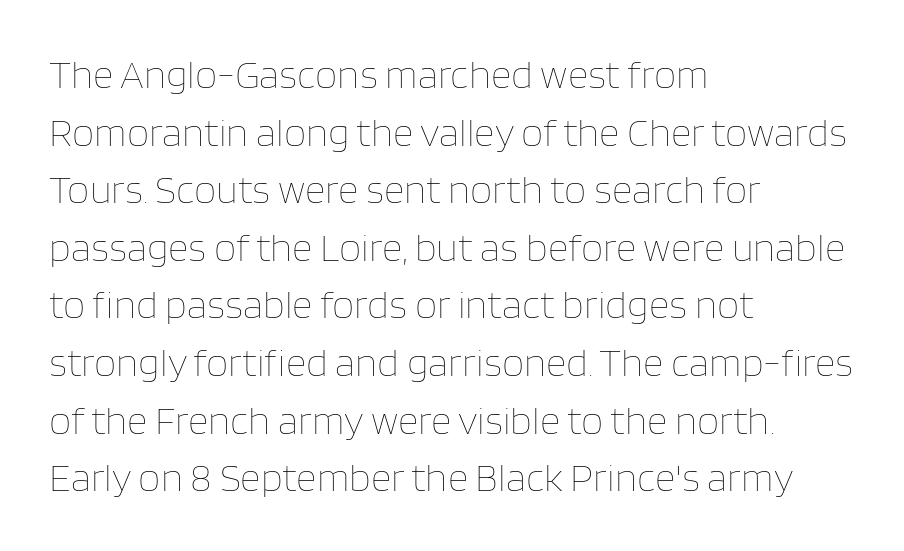
Q: Is the text bold? A: No.
Q: Is the text italic (slanted)? A: No, it is upright.
Q: Is the text underlined? A: No.
Q: How is the paragraph aligned? A: Left-aligned.
Q: Is the spacing between letters normal or unusually wide? A: Normal.
Q: Is the spacing between lines tight, normal or loose? A: Normal.
Q: Width (condensed, normal, or wide)? A: Normal.
Q: Stroke contrast? A: Low.
Q: x-height? A: Large.
Q: Monospaced? A: No.
